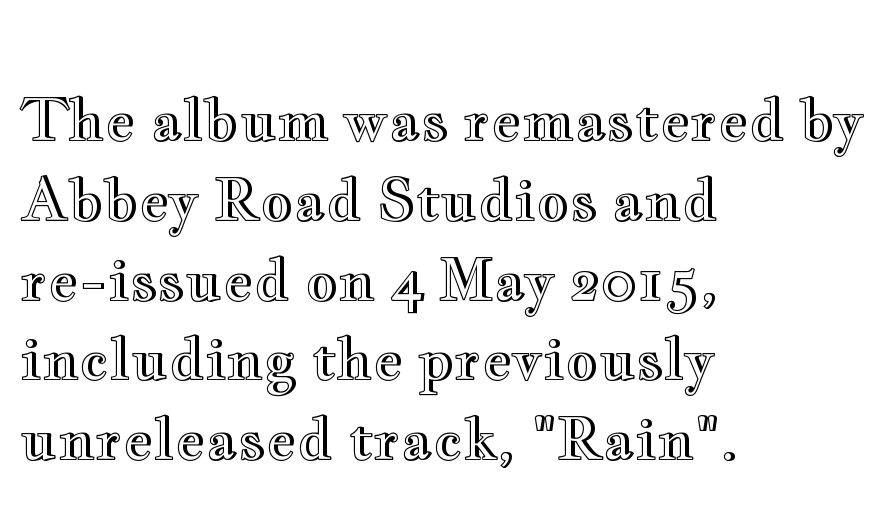
Quick note: not italic, upright. Do the characters align in a grid? No, the font is proportional. One-word summary of the alignment: left. The line texture is even and compact thanks to regular tracking. Beneath every word, the page is bare. The rendering uses a moderate line-height, typical for paragraphs.
